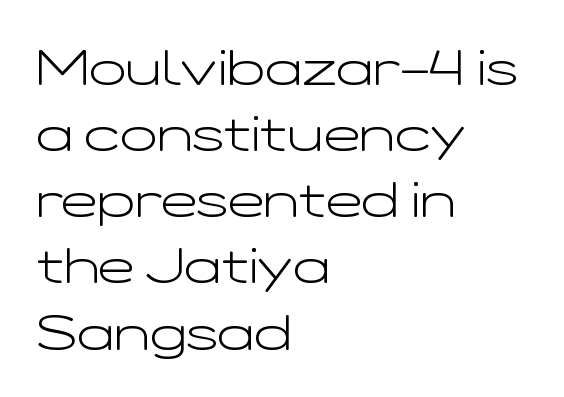
Italic: no, the glyphs are upright roman. A typesetter would label this face a sans. The gaps between neighbouring characters are ordinary and unremarkable. Horizontal alignment here is leftward, the default for most running prose. Check under the words: just untouched page.
